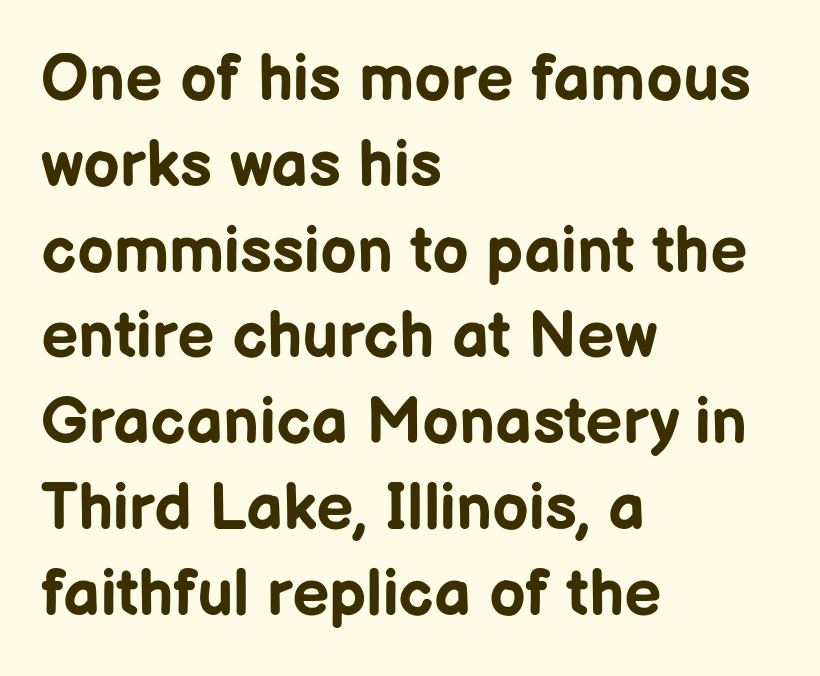
{"serif": "no", "italic": "no", "bold": "yes", "weight": "bold", "width": "normal", "stroke_contrast": "low", "x_height": "medium", "monospaced": "no", "underline": "no", "align": "left", "line_spacing": "normal", "line_spacing_ratio": 1.32, "letter_spacing": "normal", "letter_spacing_em": 0.0, "glyph_px": 65}
